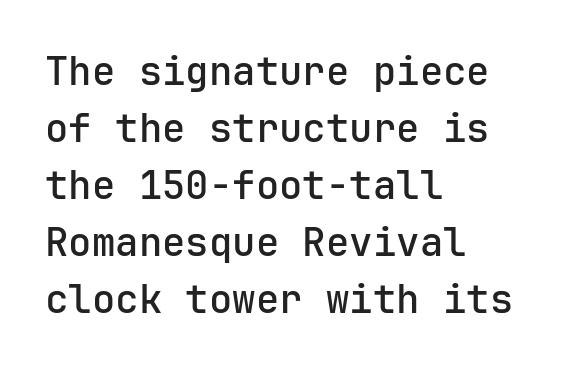
{"serif": "no", "italic": "no", "width": "normal", "stroke_contrast": "low", "x_height": "medium", "monospaced": "yes", "underline": "no", "align": "left", "line_spacing": "normal", "line_spacing_ratio": 1.46, "letter_spacing": "normal", "letter_spacing_em": 0.0, "glyph_px": 39}
